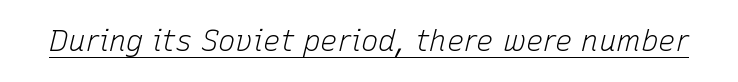
{"italic": "yes", "lean": "right", "slant_degrees": 15, "bold": "no", "weight": "light", "width": "normal", "stroke_contrast": "low", "x_height": "medium", "monospaced": "no", "underline": "yes", "letter_spacing": "normal", "letter_spacing_em": 0.0, "glyph_px": 29}
